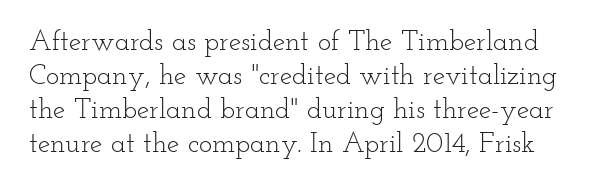
The image shows 28 px light, wide serif type, upright; set line spacing 1.22x, normal letter spacing, not underlined; low stroke contrast and a small x-height.
